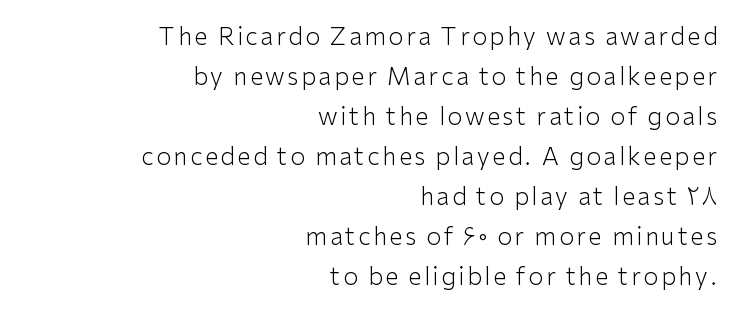
Caption: face not bold, strokes unweighted. Line spacing here is normal. This rendering uses right alignment, leaving the left contour irregular. Words float on clear page, feet unadorned. A roman cut, with each character standing at attention.
